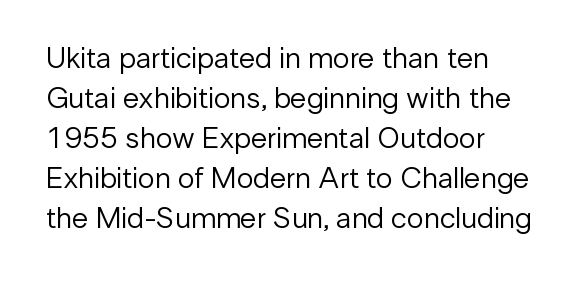
The image shows 30 px regular-weight sans-serif type, upright; set normal line spacing (1.33x), normal letter spacing, not underlined; low stroke contrast and a medium x-height.
